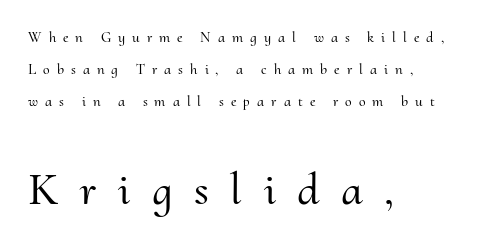
Between these two stacked blocks, the lower one wins on size. A typesetter would call this heavily tracked-out type. The type sits square on the baseline with zero lean. Every row of glyphs begins at an identical x-position on the left. Rule under the text: the space is simply empty. Interline gaps are noticeably wide in this sample.
